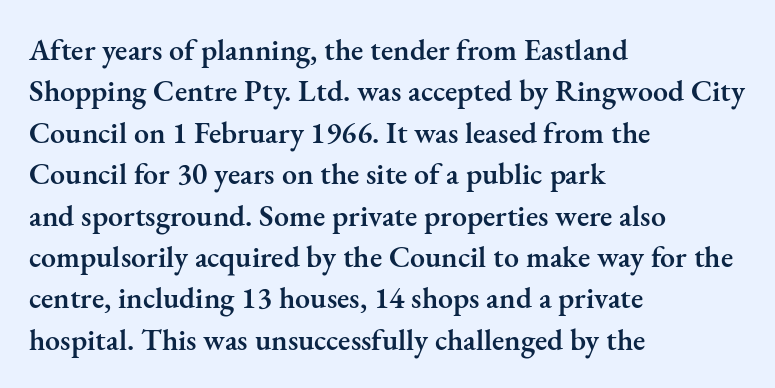
The image shows 30 px semibold serif type, upright; set left-aligned, normal line spacing (1.38x), normal letter spacing, not underlined; medium stroke contrast and a small x-height.
